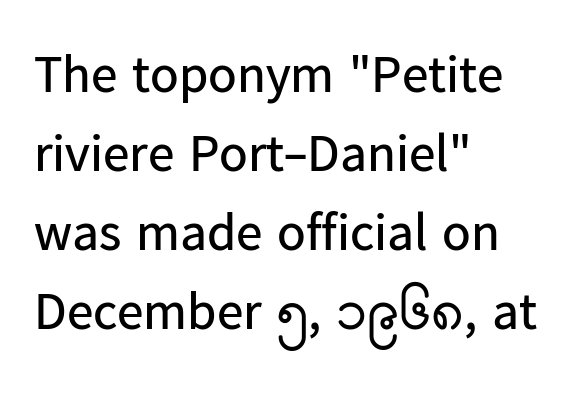
Q: Is the text bold? A: No.
Q: Is the text italic (slanted)? A: No, it is upright.
Q: Is the typeface a serif or a sans-serif typeface? A: Sans-serif.
Q: Is the text underlined? A: No.
Q: How is the paragraph aligned? A: Left-aligned.
Q: Is the spacing between letters normal or unusually wide? A: Normal.
Q: Is the spacing between lines tight, normal or loose? A: Normal.
Q: Width (condensed, normal, or wide)? A: Normal.
Q: Stroke contrast? A: Low.
Q: x-height? A: Medium.
Q: Monospaced? A: No.
